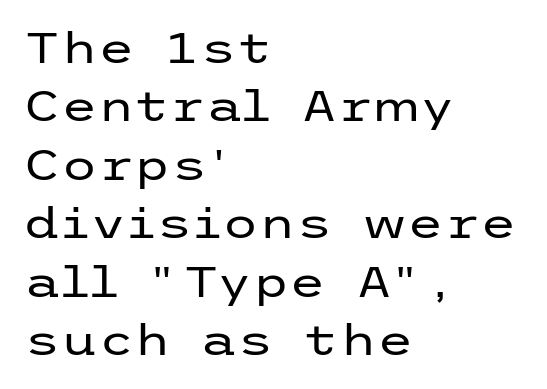
The letters stand straight up with perfectly vertical stems. Look at the bottom of the vertical strokes: they stop flat, with no serifs. A classic flush-left, rag-right setting is used for this passage. Whoever set this chose a conventional vertical rhythm. A light-to-regular cut is what we see here. Lines of text with bare space underneath.
